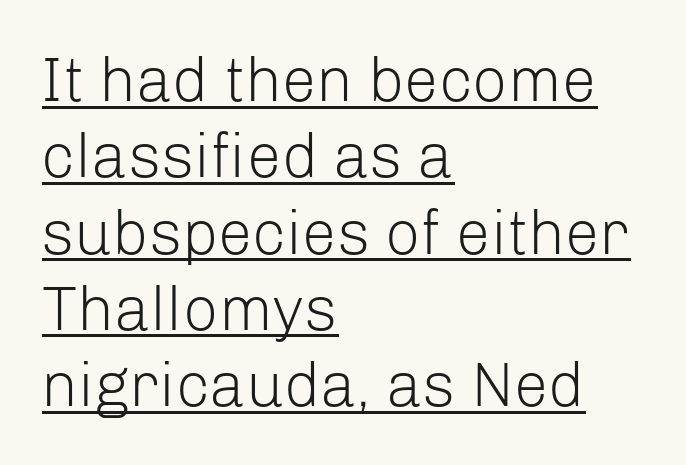
{"serif": "no", "italic": "no", "bold": "no", "weight": "light", "width": "normal", "stroke_contrast": "low", "x_height": "medium", "monospaced": "no", "underline": "yes", "align": "left", "line_spacing_ratio": 1.23, "letter_spacing": "normal", "letter_spacing_em": 0.0, "glyph_px": 62}
